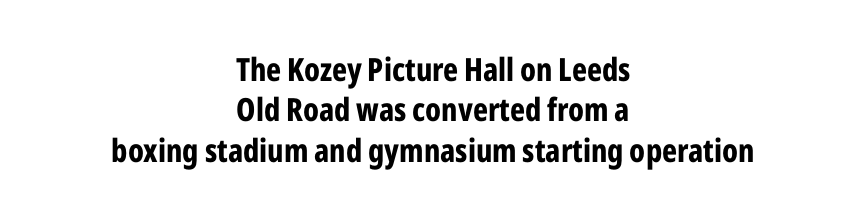
The image shows 32 px bold, condensed sans-serif type, upright; set centered, normal line spacing (1.26x), normal letter spacing, not underlined; low stroke contrast and a medium x-height.
